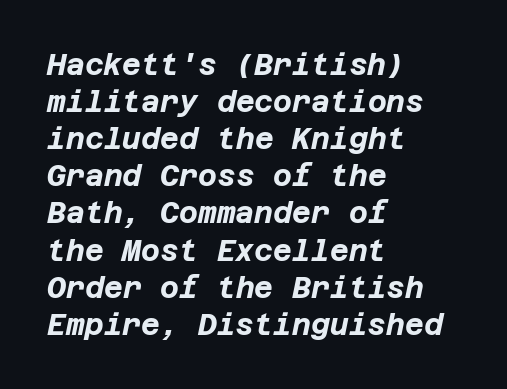
The passage shown is not underscored anywhere. Interline gaps are of average width in this sample. When letters slant like this, we call the style italic. These lines keep a tight, regular rhythm from letter to letter. Reading down the block, your eye returns to a fixed left position each line. The typesetting leans heavy: a genuine bold.
